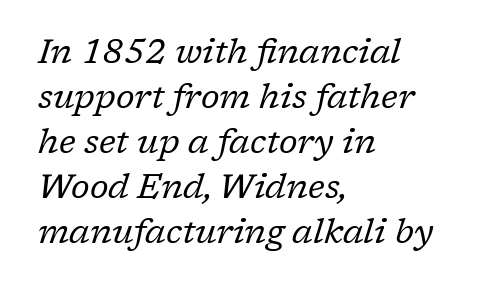
Decoration check: the copy has no underline. In terms of letterform style, serifs are clearly present. Rows of type keep a routine distance in the vertical direction. Which margin do the lines hug? The left one — the right edge is uneven. Stroke thickness stays within the range of a standard reading face or lighter.
